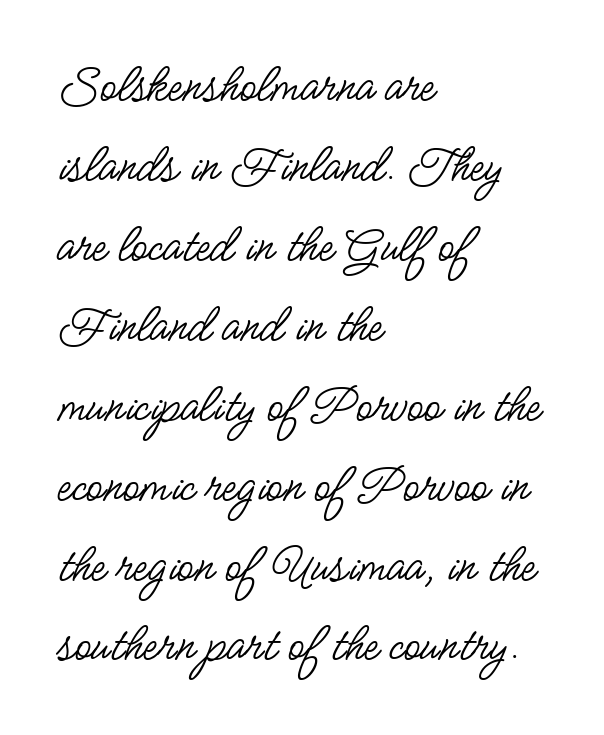
The image shows 54 px regular-weight, condensed sans-serif type; set left-aligned, normal line spacing (1.48x), normal letter spacing, not underlined; low stroke contrast and a small x-height.
